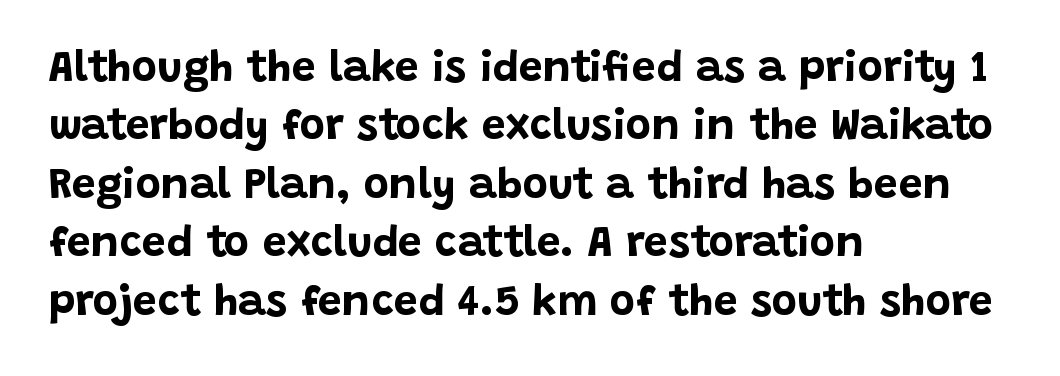
The text block is weighted toward the left margin, trailing off unevenly rightward. You can tell it's not italic because the verticals are truly vertical. Leading: standard. Serif or sans? Sans — the stroke terminals are bare.
